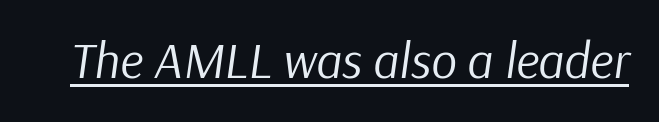
Q: Is the text bold? A: No.
Q: Is the text italic (slanted)? A: Yes, it leans right by about 9 degrees.
Q: Is the text underlined? A: Yes.
Q: Is the spacing between letters normal or unusually wide? A: Normal.
Q: Width (condensed, normal, or wide)? A: Normal.
Q: Stroke contrast? A: Low.
Q: x-height? A: Medium.
Q: Monospaced? A: No.
